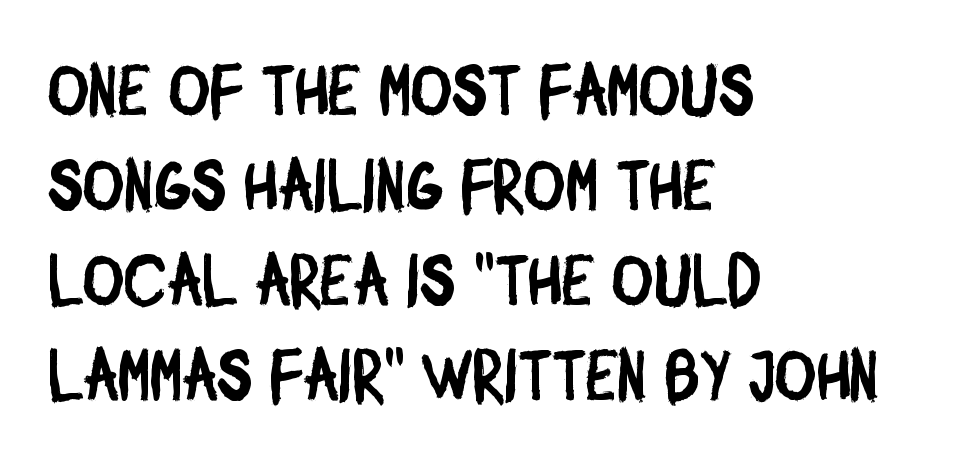
You can tell from the bare stems that sans-serif type was used. Here the designer chose a conventional face with non-uniform glyph widths. Descenders hang freely into open space. Horizontal bands of white between lines are of average thickness. Layout note: lines flush left. The gaps between neighbouring characters are ordinary and unremarkable.
